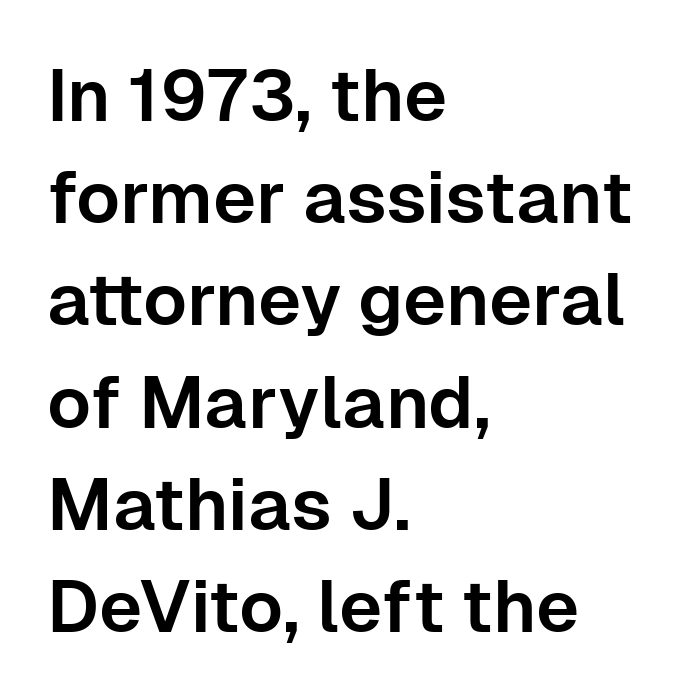
In terms of letterspacing, this is plain default setting. To sum up the face: it is a sans, with no serifs. The letters advance in unequal steps, a hallmark of proportional type. Baseline-to-baseline distance is the conventional proportion of letter height. All the whitespace from short lines collects on the right.
